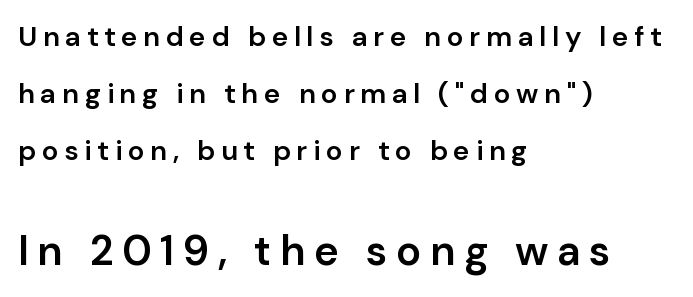
Q: Is the text bold? A: Semi-bold.
Q: Is the text italic (slanted)? A: No, it is upright.
Q: Is the typeface a serif or a sans-serif typeface? A: Sans-serif.
Q: Is the text underlined? A: No.
Q: How is the paragraph aligned? A: Left-aligned.
Q: Is the spacing between letters normal or unusually wide? A: Unusually wide.
Q: Is the spacing between lines tight, normal or loose? A: Loose.
Q: Which block of text is set in a larger size, the first (top) or the second (bottom)? A: The second (bottom) one.
Q: Width (condensed, normal, or wide)? A: Normal.
Q: Stroke contrast? A: Low.
Q: x-height? A: Medium.
Q: Monospaced? A: No.
